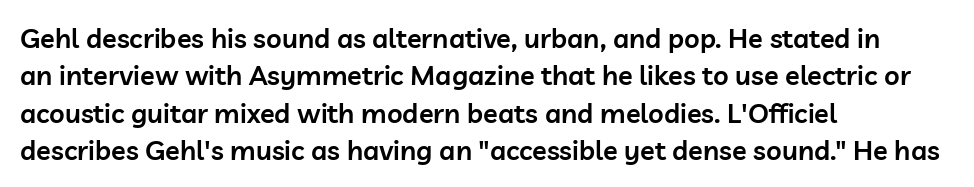
Rendered with straight, roman letterforms. This is moderately heavy type, rendered in semibold. Unmarked baselines from the first word to the last. If you measured baseline to baseline, you'd find a middling distance. Each word holds together tightly as a unit, with standard inter-letter gaps. Teacher's note: observe the even left margin — that is flush-left alignment.
